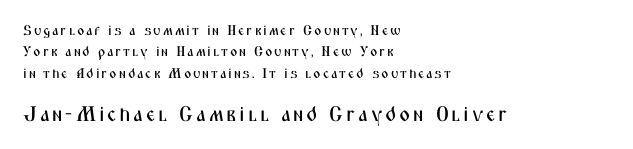
The image shows 21 px text type, upright; set left-aligned, normal line spacing (1.52x), not underlined; the second (bottom) block is 1.5x larger.
